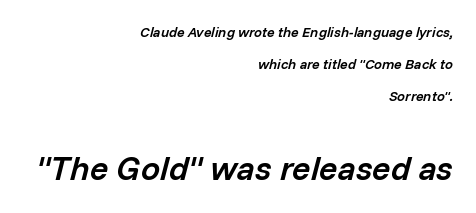
Proportional: the letters do not fall into vertical columns. Right-aligned paragraph, ragged on the left. Does the lettering tilt? It does — this is italic. These lines carry some extra weight — a demibold, not a full bold. The rendering uses a large line-height, opening up the rows. Glance below the letters and you will spot only blank space.
